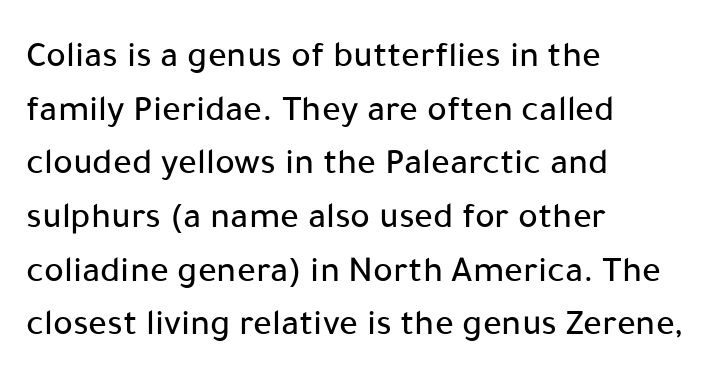
Honestly, the row spacing looks completely unremarkable. These lines are rendered in a variable-pitch font. Nope, not italic — everything's standing straight. Caption: standard tracking, unaltered. Compared with a centered layout, this one pins lines to the left instead. The glyphs in this specimen are sans serif.
